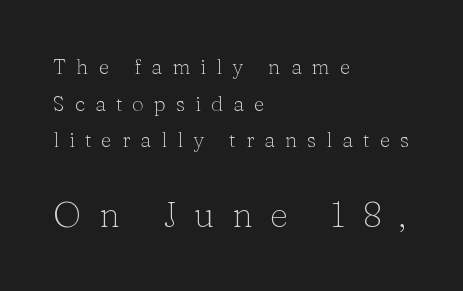
The image shows 36 px light serif type, upright; set left-aligned, line spacing 1.74x, unusually wide letter spacing (+0.48 em), not underlined; the second (bottom) block is 1.71x larger; low stroke contrast and a medium x-height.
